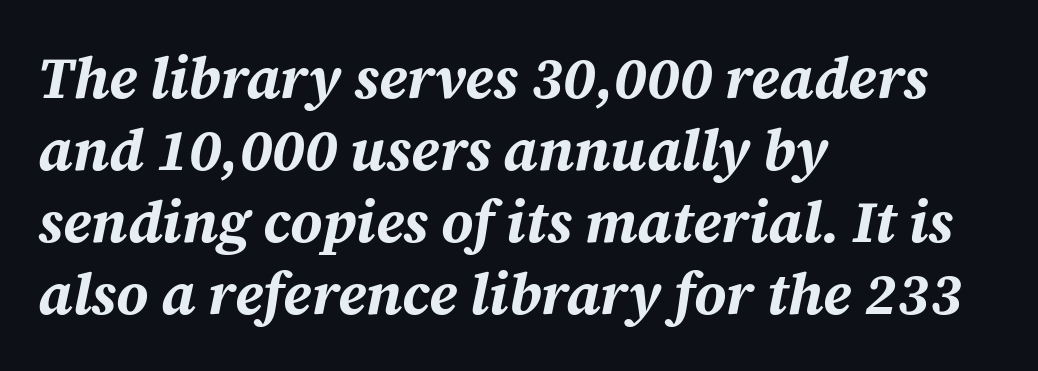
The image shows 58 px bold type, italic (leaning right); set left-aligned, line spacing 1.24x, normal letter spacing, not underlined; medium stroke contrast and a medium x-height.
